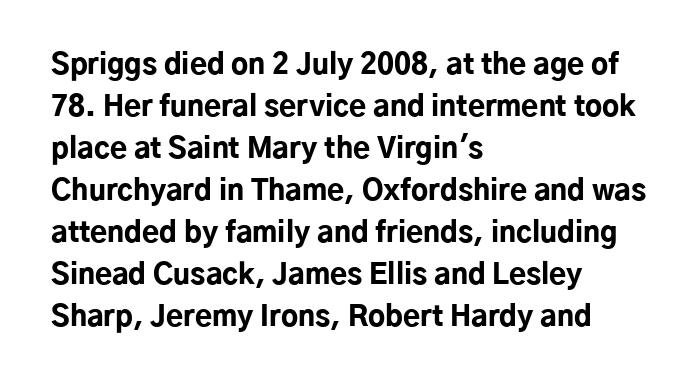
The baseline area is clear. In terms of letterspacing, this is plain default setting. Short and long lines alike share a common starting point at left. This block has exactly the height ordinary leading produces. Posture: vertical.
